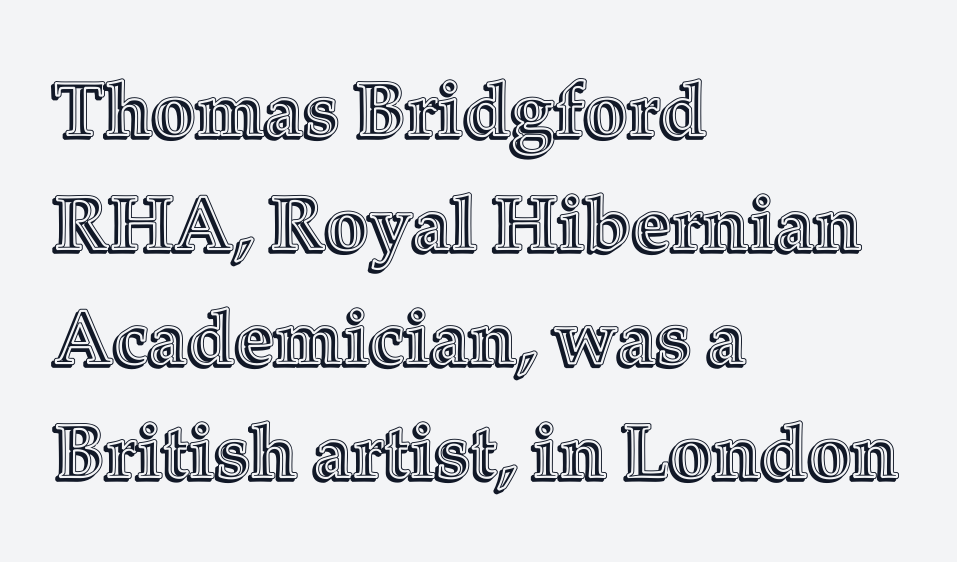
Do the characters align in a grid? No, the font is proportional. Every stem runs plumb, perpendicular to the baseline. A typesetter would call this leading conventional body-copy spacing. The strip under each line holds only bare page.
